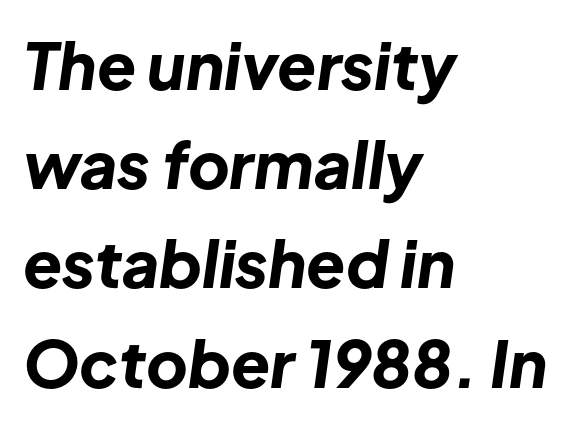
Q: Is the text bold? A: Yes.
Q: Is the text italic (slanted)? A: Yes, it leans right by about 8 degrees.
Q: Is the text underlined? A: No.
Q: How is the paragraph aligned? A: Left-aligned.
Q: Is the spacing between letters normal or unusually wide? A: Normal.
Q: Is the spacing between lines tight, normal or loose? A: Normal.
Q: Width (condensed, normal, or wide)? A: Normal.
Q: Stroke contrast? A: Low.
Q: x-height? A: Medium.
Q: Monospaced? A: No.
